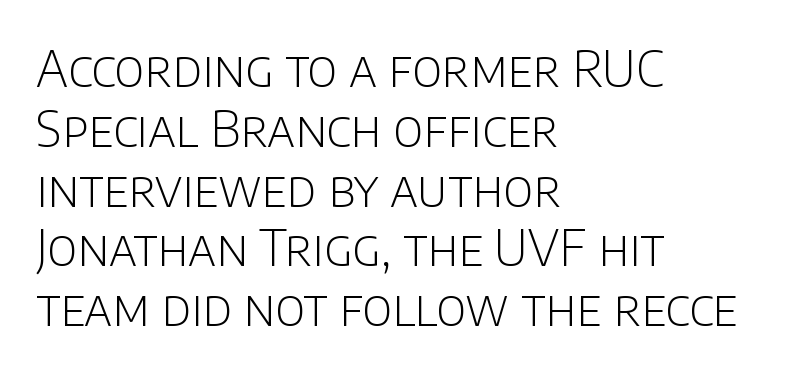
Quick note: underline off. The font family rendered here belongs to the sans-serif group. Observe the ordinary spacing: letters are neighbours, not strangers. This sample has the flowing, uneven cadence of proportional lettering. Unlike italic type, these characters show no tilt at all. Weight: not bold — regular or lighter.
